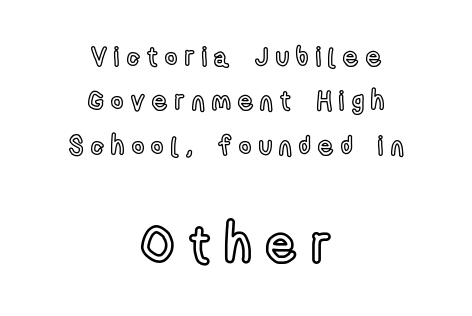
Q: Is the text italic (slanted)? A: No, it is upright.
Q: Is the text underlined? A: No.
Q: How is the paragraph aligned? A: Centered.
Q: Is the spacing between letters normal or unusually wide? A: Unusually wide.
Q: Which block of text is set in a larger size, the first (top) or the second (bottom)? A: The second (bottom) one.
Q: Width (condensed, normal, or wide)? A: Condensed.
Q: x-height? A: Medium.
Q: Monospaced? A: No.
